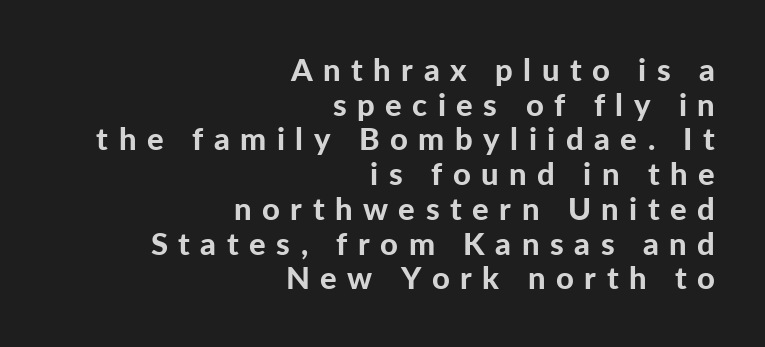
The image shows 31 px bold sans-serif type, upright; set right-aligned, tight line spacing (1.12x), unusually wide letter spacing (+0.34 em), not underlined; low stroke contrast and a medium x-height.
